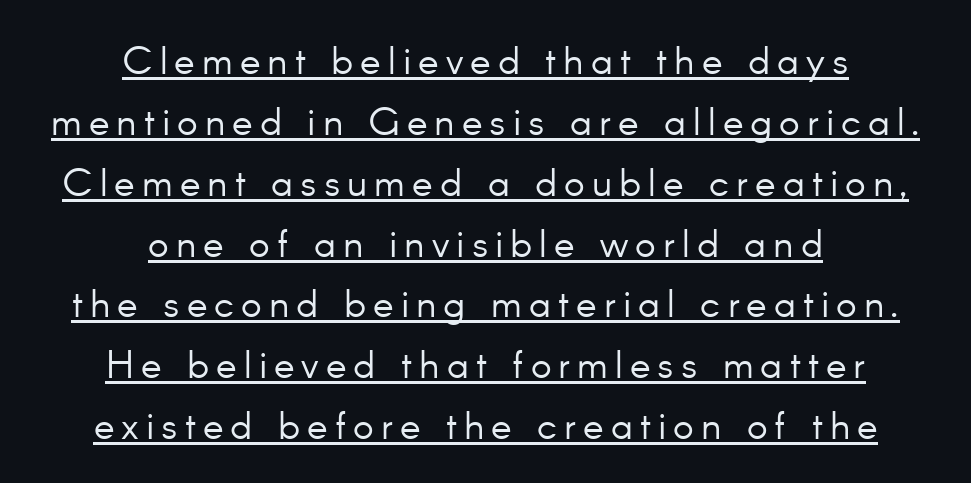
The passage shown is typeset with a sans-serif family. The sample's only ornament is a line tracing under the words. Notice how descenders clear the ascenders below comfortably — that's standard leading. You can tell it's not italic because the verticals are truly vertical. Think of a printed novel: that variable character pitch is what you see here.
